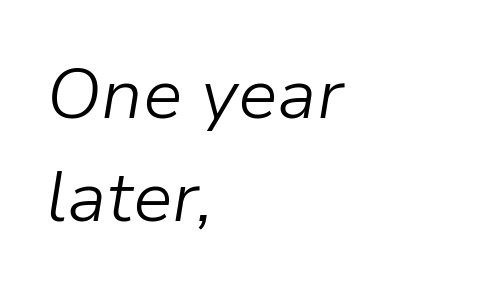
{"italic": "yes", "lean": "right", "slant_degrees": 9, "bold": "no", "weight": "light", "width": "normal", "stroke_contrast": "low", "x_height": "medium", "monospaced": "no", "underline": "no", "align": "left", "line_spacing": "normal", "line_spacing_ratio": 1.45, "letter_spacing": "normal", "letter_spacing_em": 0.0, "glyph_px": 71}
